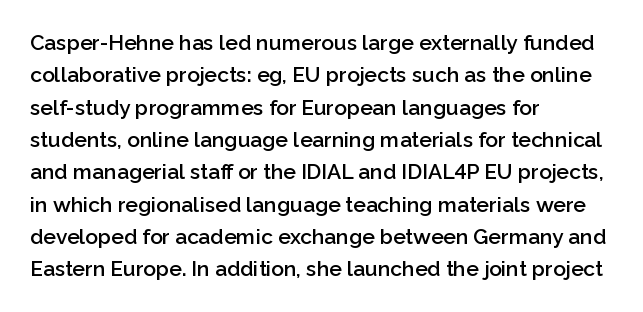
{"italic": "no", "bold": "semi", "underline": "no", "align": "left", "line_spacing": "normal", "line_spacing_ratio": 1.54, "letter_spacing": "normal", "letter_spacing_em": 0.0, "glyph_px": 21}
